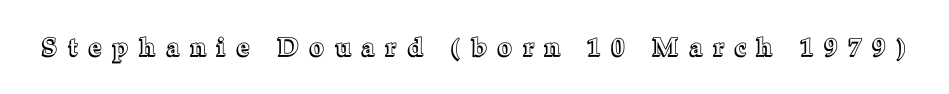
The image shows 25 px text type, upright; set unusually wide letter spacing (+0.46 em), not underlined.
